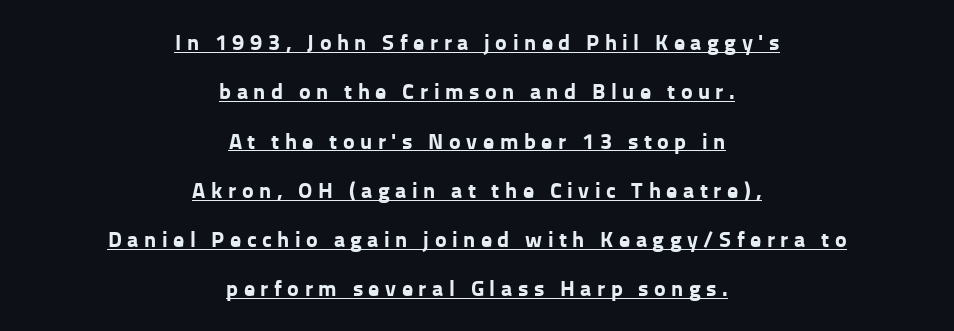
A typographer would call this underscored text. This block would shrink considerably if given ordinary leading; it's expanded now. The whitespace from short lines is split evenly between both sides. If you drew a line through each stem, it would be perfectly vertical. You could only call the tracking loose — the letters float apart. The letters are bold, with thick, heavy strokes.
